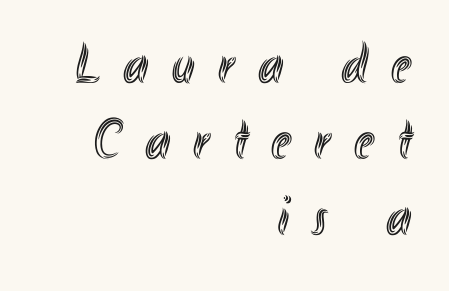
Layout note: lines flush right. Proportional: the letters do not fall into vertical columns. Evenly set lines give the paragraph a standard silhouette. The specimen omits any rule beneath the text block's lines.
